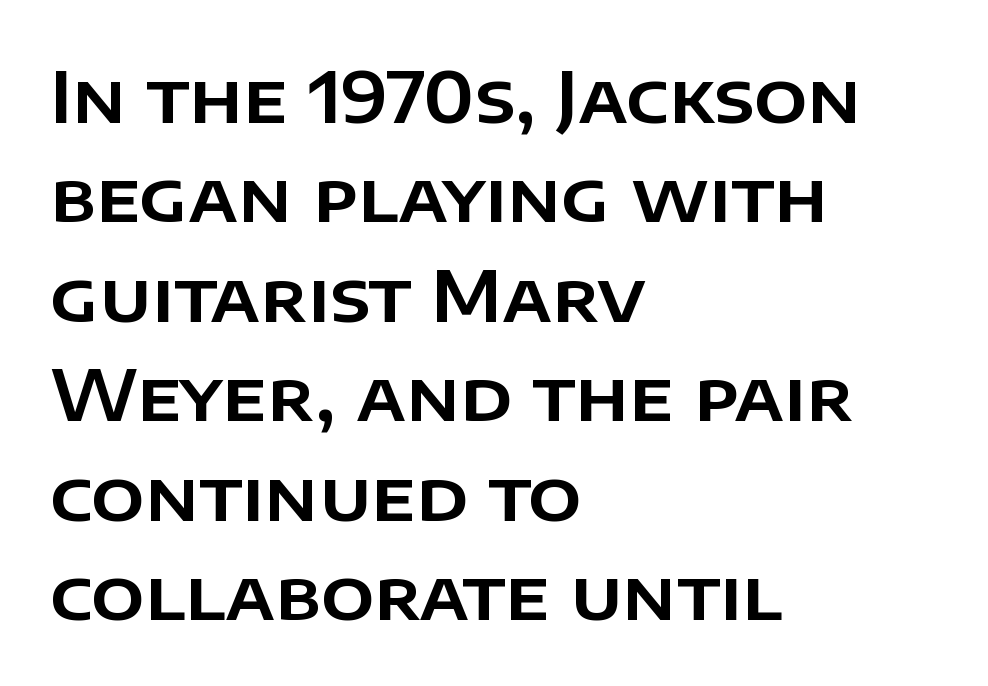
{"serif": "no", "italic": "no", "width": "normal", "stroke_contrast": "low", "x_height": "large", "monospaced": "no", "underline": "no", "align": "left", "line_spacing": "normal", "line_spacing_ratio": 1.42, "letter_spacing": "normal", "letter_spacing_em": 0.0, "glyph_px": 70}
